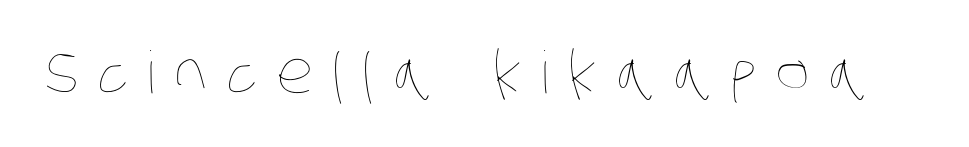
Q: Is the text bold? A: No.
Q: Is the text underlined? A: No.
Q: Is the spacing between letters normal or unusually wide? A: Unusually wide.
Q: Width (condensed, normal, or wide)? A: Condensed.
Q: Stroke contrast? A: Low.
Q: x-height? A: Large.
Q: Monospaced? A: No.
